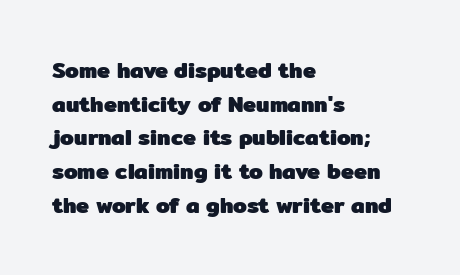
The image shows 22 px bold type, upright; set left-aligned, normal line spacing (1.53x), normal letter spacing, not underlined.
